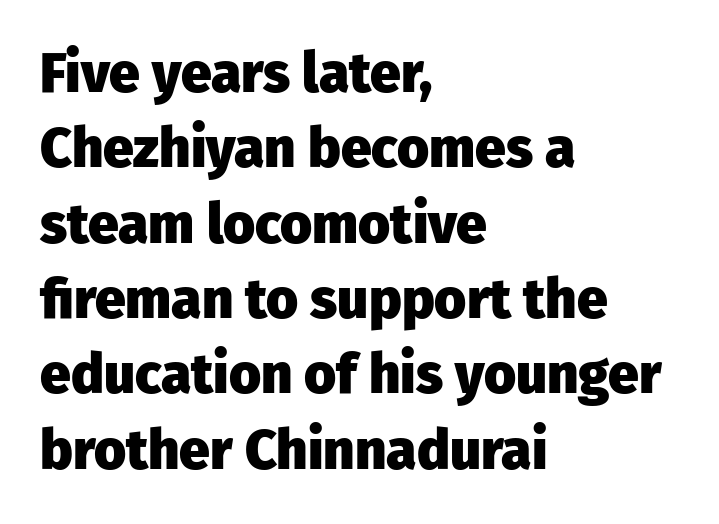
The rendering uses natural spacing where letterforms have individual widths. In terms of letterform style, serifs are entirely absent. Characters follow at the spacing the type designer built in. Summary of vertical rhythm: regular, with standard interline spacing. I'd describe the lettering as bold — thick and assertive. Layout note: lines flush left.
